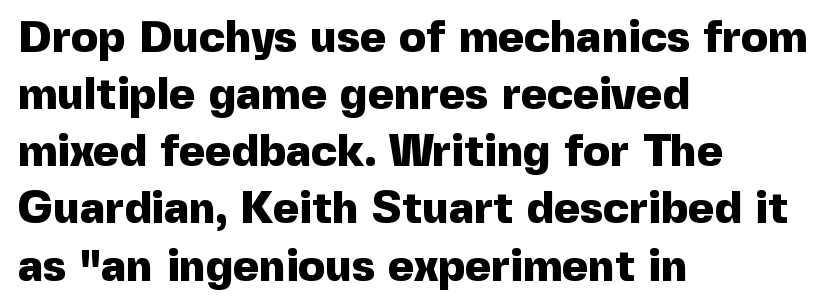
Typographic density is high because the face is bold. Character widths vary here, with narrow letters taking less room than wide ones. Style check: upright. Notice how descenders clear the ascenders below comfortably — that's standard leading. Teacher's note: observe the even left margin — that is flush-left alignment.
